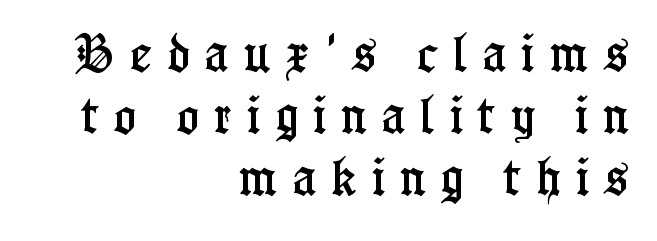
These lines sit exactly where default settings would place them. No word sits above an underline. Letter spacing: wide. Proportional: the letters do not fall into vertical columns.
